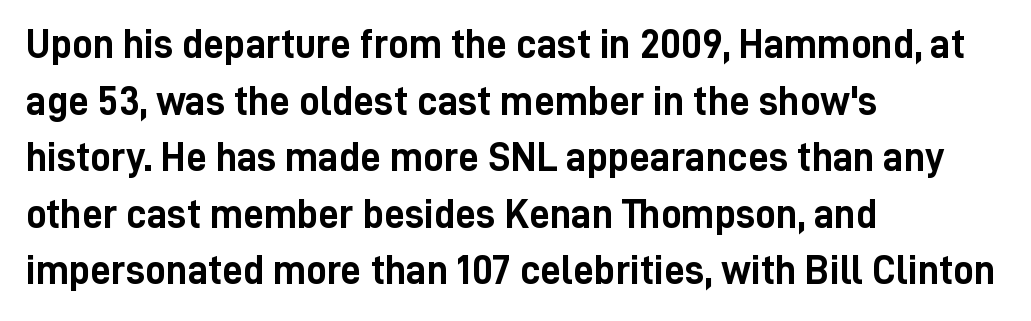
The image shows 41 px semibold, condensed sans-serif type, upright; set left-aligned, normal line spacing (1.38x), normal letter spacing, not underlined; low stroke contrast and a medium x-height.
